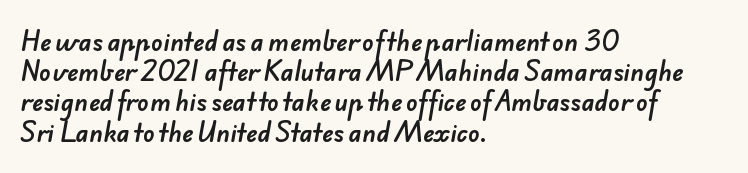
The image shows 24 px text type; set left-aligned, normal line spacing (1.26x), normal letter spacing, not underlined.
